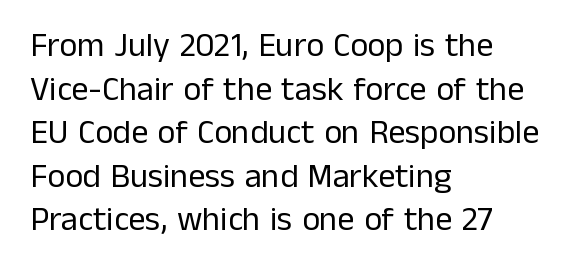
Q: Is the text bold? A: No.
Q: Is the text italic (slanted)? A: No, it is upright.
Q: Is the typeface a serif or a sans-serif typeface? A: Sans-serif.
Q: Is the text underlined? A: No.
Q: How is the paragraph aligned? A: Left-aligned.
Q: Is the spacing between letters normal or unusually wide? A: Normal.
Q: Is the spacing between lines tight, normal or loose? A: Normal.
Q: Width (condensed, normal, or wide)? A: Normal.
Q: Stroke contrast? A: Low.
Q: x-height? A: Medium.
Q: Monospaced? A: No.
